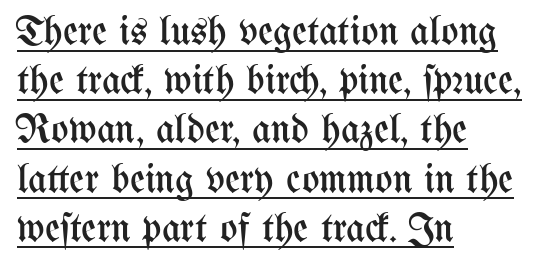
The image shows 41 px regular-weight, condensed type, upright; set left-aligned, line spacing 1.2x, normal letter spacing, underlined; medium stroke contrast and a medium x-height.
